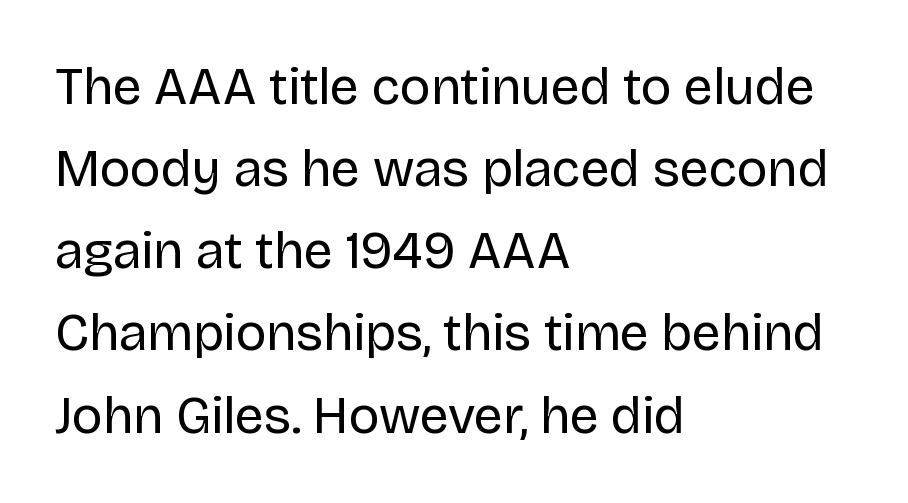
The baseline area is clear. Is there much room between lines? A standard amount, neither cramped nor airy. Leftover space on each line is placed entirely after the last word. Unlike italic type, these characters show no tilt at all.
